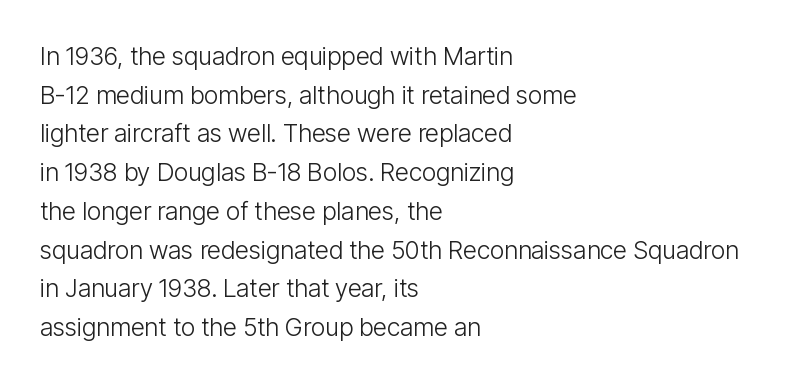
The image shows 25 px text type, upright; set left-aligned, normal line spacing (1.55x), normal letter spacing, not underlined.
